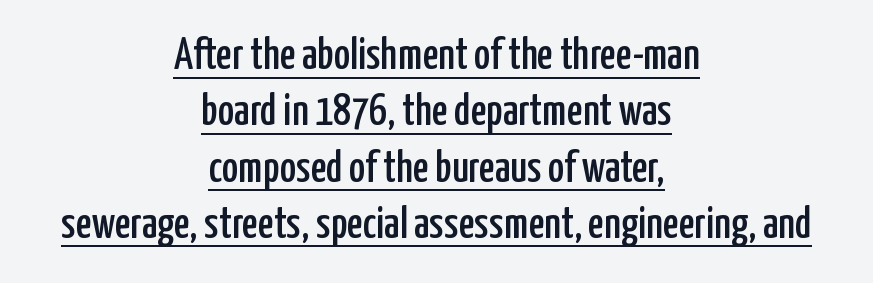
The face used here is proportionally spaced, like ordinary book or web type. Upright lettering throughout. Looks like someone drew a line under every word here. In terms of letterspacing, this is plain default setting. The text was rendered using a sans face with plain stroke endings. Every row of glyphs is offset so its center matches the block's center.
